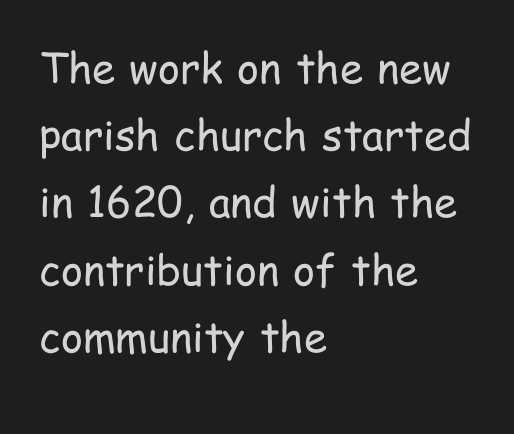
Nobody touched the tracking dial on this one. A student would call this left alignment; a typographer would say flush left, rag right. Bold? No — there's no thickening of the strokes. Each letter's strokes conclude bluntly, with no projecting serifs.
